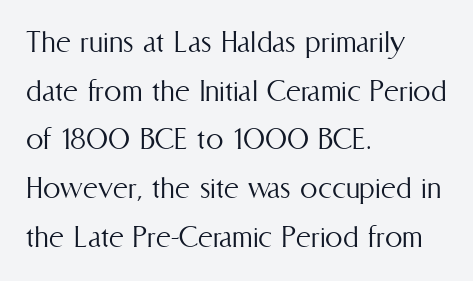
The letters stand straight up with perfectly vertical stems. Quick note: underline off. Ink coverage per letter is moderate at most. Quick note: interline space is typical. Characters follow at the spacing the type designer built in.
